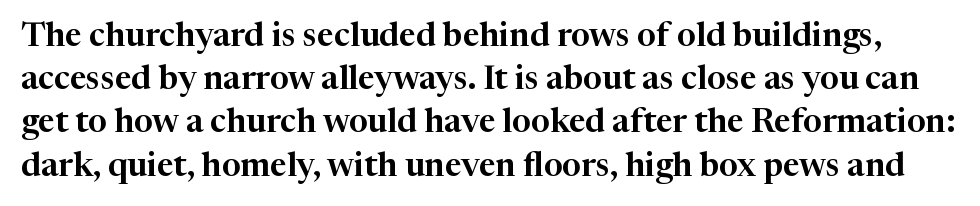
{"serif": "yes", "italic": "no", "width": "normal", "stroke_contrast": "high", "x_height": "medium", "monospaced": "no", "underline": "no", "line_spacing": "normal", "line_spacing_ratio": 1.31, "letter_spacing": "normal", "letter_spacing_em": 0.0, "glyph_px": 33}
